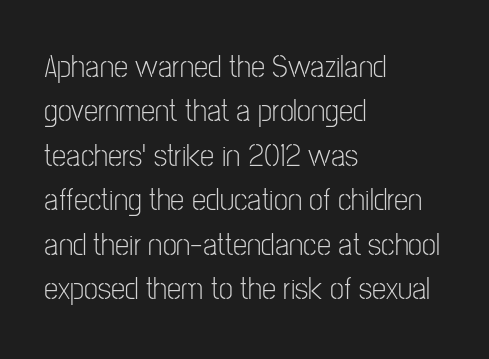
The image shows 32 px light, condensed sans-serif type, upright; set left-aligned, normal line spacing (1.39x), normal letter spacing, not underlined; low stroke contrast and a medium x-height.
